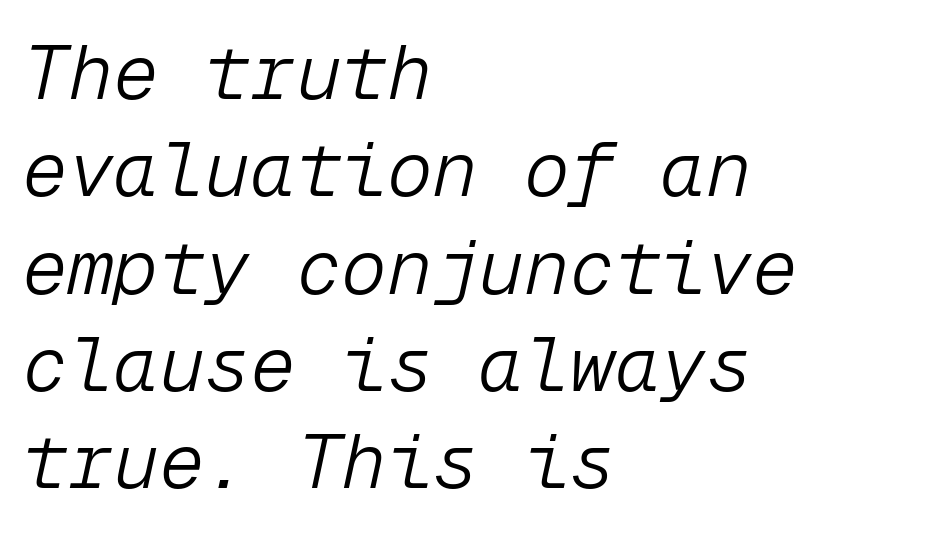
The image shows 76 px light type, italic (leaning right), monospaced; set left-aligned, normal line spacing (1.28x), normal letter spacing, not underlined; low stroke contrast and a medium x-height.
